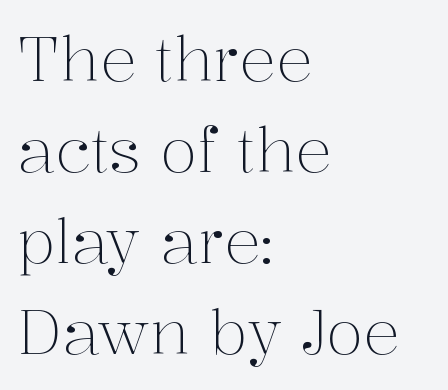
This rendering employs a face with finishing strokes, i.e., a serif. Reading down the block, your eye returns to a fixed left position each line. This rendering features lettering with no underline. The passage shown is typed in a proportional face where columns would drift. Tall strokes in this sample are plumb rather than angled.
